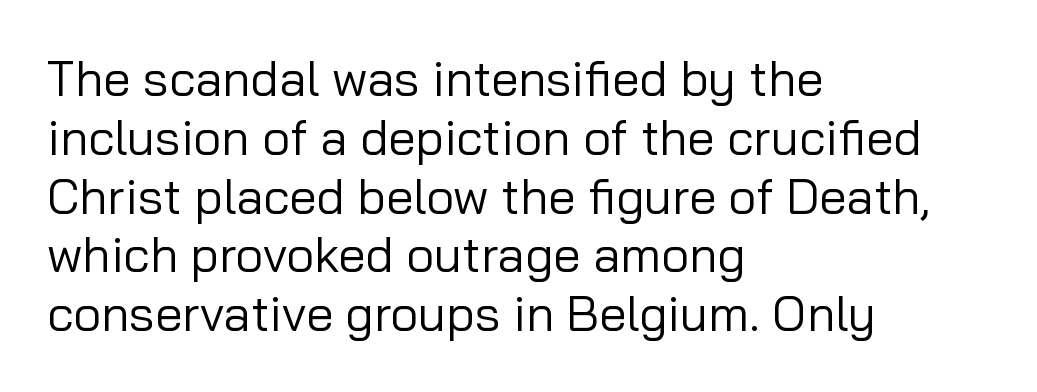
Each letter's strokes conclude bluntly, with no projecting serifs. This rendering leaves character spacing at its baseline value. You can tell it's not italic because the verticals are truly vertical. This sample is left-justified, so line endings fall wherever the words run out. Vertical stems look standard width or narrower in stroke.
